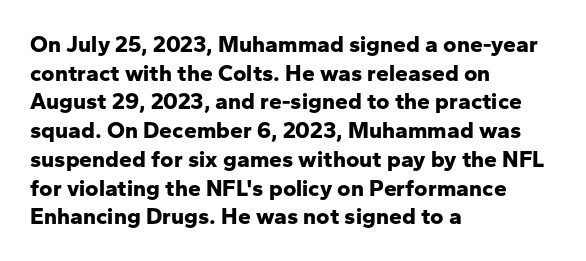
{"italic": "no", "bold": "yes", "underline": "no", "align": "left", "line_spacing": "normal", "line_spacing_ratio": 1.25, "letter_spacing": "normal", "letter_spacing_em": 0.0, "glyph_px": 23}
